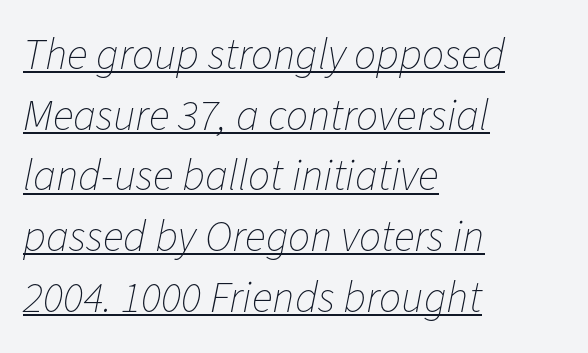
Spacing verdict: proportional, widths tailored to each character. Successive baselines arrive at the customary interval. The specimen reads as italic at a glance. The typesetting does not lean heavy: it is not bold.
